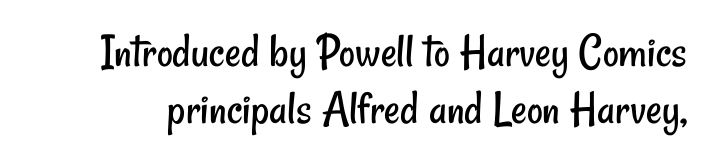
The image shows 49 px regular-weight, condensed sans-serif type; set line spacing 1.16x, normal letter spacing, not underlined; low stroke contrast and a small x-height.
